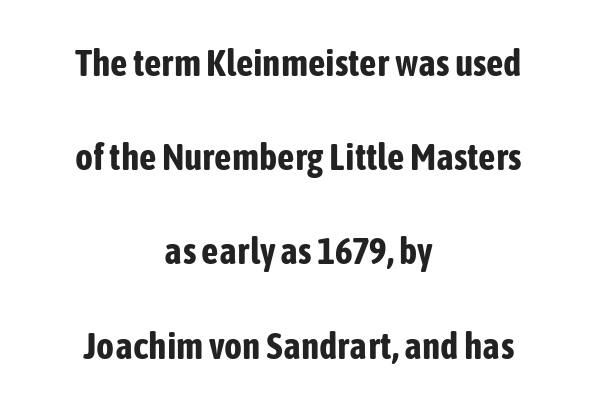
{"serif": "no", "italic": "no", "bold": "yes", "weight": "bold", "width": "condensed", "stroke_contrast": "low", "x_height": "medium", "monospaced": "no", "underline": "no", "align": "center", "line_spacing": "loose", "line_spacing_ratio": 2.48, "letter_spacing": "normal", "letter_spacing_em": 0.0, "glyph_px": 38}
